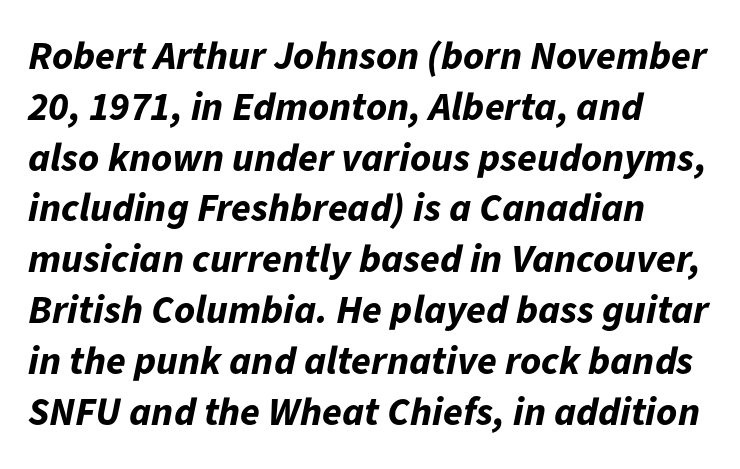
Q: Is the text bold? A: Yes.
Q: Is the text italic (slanted)? A: Yes, it leans right by about 11 degrees.
Q: Is the text underlined? A: No.
Q: How is the paragraph aligned? A: Left-aligned.
Q: Is the spacing between letters normal or unusually wide? A: Normal.
Q: Is the spacing between lines tight, normal or loose? A: Normal.
Q: Width (condensed, normal, or wide)? A: Normal.
Q: Stroke contrast? A: Low.
Q: x-height? A: Medium.
Q: Monospaced? A: No.
